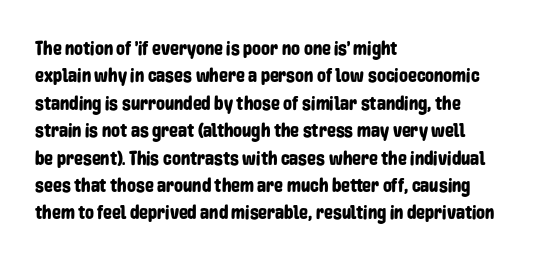
The specimen omits any rule beneath the text block's lines. The face used here is rendered with its standard letterfit. Posture: straight, roman, zero tilt. A student would call this left alignment; a typographer would say flush left, rag right. If you measured baseline to baseline, you'd find a middling distance.
